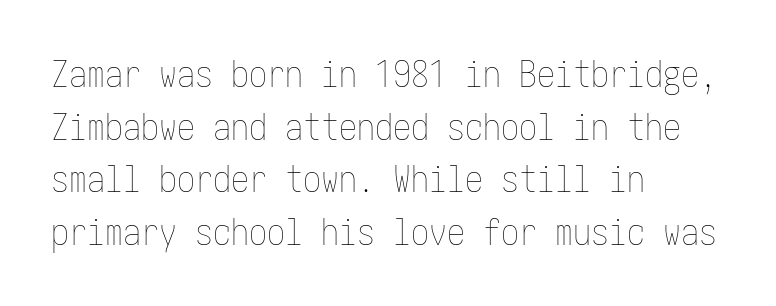
How would I describe the line gaps? Plain and ordinary. Glyph-to-glyph distance matches everyday printed text. Designer's note — italics off, roman on. The setting favours the left margin, as ordinary paragraphs usually do. The glyphs are unaccompanied by any horizontal stroke below them. This reads as an unemphasized weight, regular at the heaviest.
